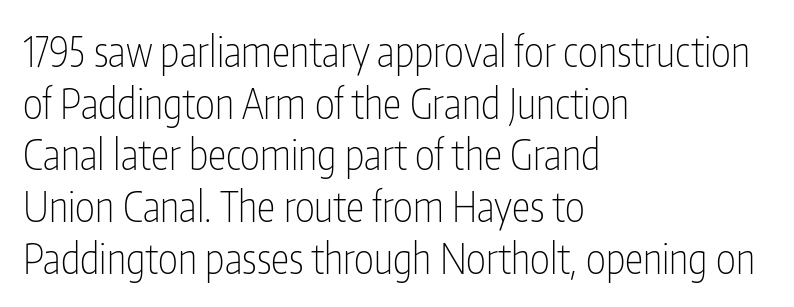
This is the regular roman posture of the typeface. This sample uses a sans-serif face. The passage shown is not underscored anywhere. This sample has the flowing, uneven cadence of proportional lettering.
